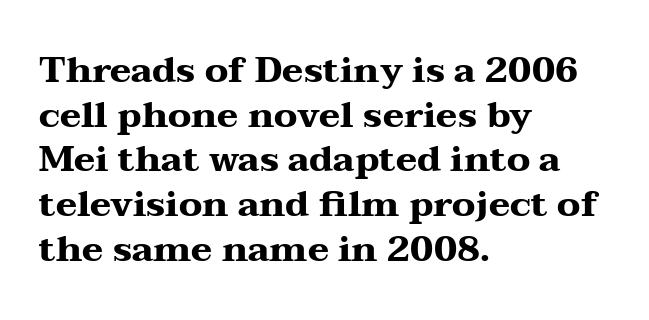
Q: Is the text bold? A: Yes.
Q: Is the text italic (slanted)? A: No, it is upright.
Q: Is the typeface a serif or a sans-serif typeface? A: Serif.
Q: Is the text underlined? A: No.
Q: How is the paragraph aligned? A: Left-aligned.
Q: Is the spacing between letters normal or unusually wide? A: Normal.
Q: Width (condensed, normal, or wide)? A: Wide.
Q: Stroke contrast? A: Medium.
Q: x-height? A: Medium.
Q: Monospaced? A: No.
